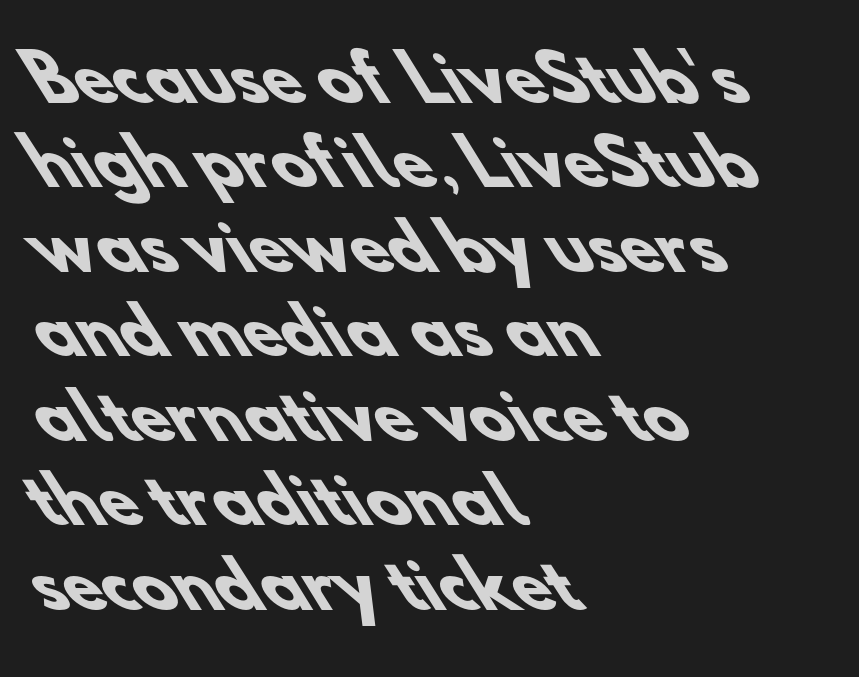
{"serif": "no", "bold": "yes", "weight": "heavy", "width": "normal", "stroke_contrast": "low", "x_height": "small", "monospaced": "no", "underline": "no", "align": "left", "line_spacing": "normal", "line_spacing_ratio": 1.34, "letter_spacing": "normal", "letter_spacing_em": 0.0, "glyph_px": 63}
